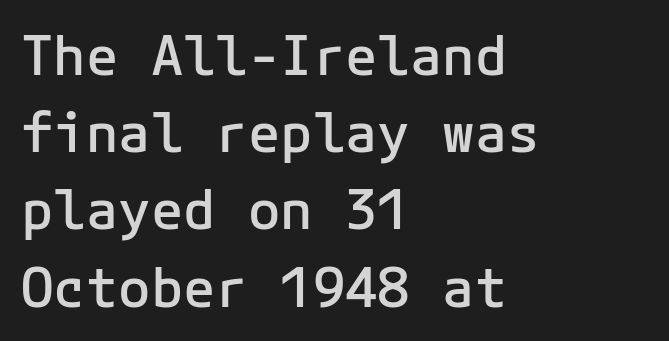
The typeface chosen for these lines omits serifs. How heavy is the stroke? Medium-heavy — a semibold, shy of bold. Honestly, the letter spacing is just normal — you wouldn't notice it. Designer's note — italics off, roman on. Glance below the letters and you will spot only blank space.
